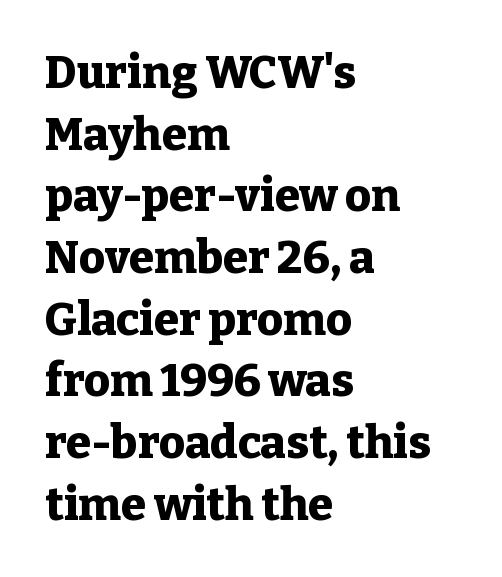
The image shows 45 px heavy serif type, upright; set left-aligned, normal line spacing (1.37x), normal letter spacing, not underlined; low stroke contrast and a medium x-height.
